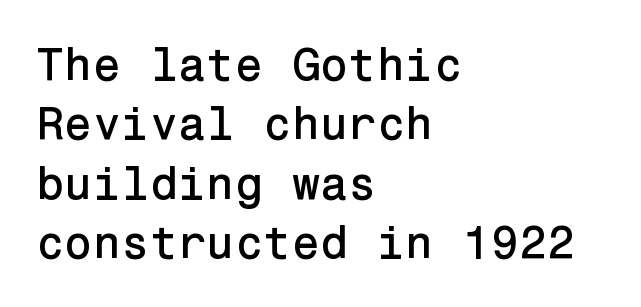
The image shows 46 px sans-serif type, upright; set left-aligned, normal line spacing (1.29x), normal letter spacing, not underlined; low stroke contrast and a medium x-height.
